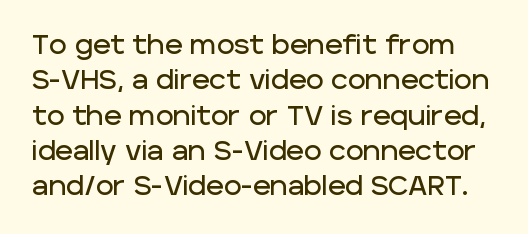
One glance says typical: line gaps are just what's usual. Bare-footed words on every line. This sample uses plain, unmodified letter spacing. Posture: straight, roman, zero tilt.
